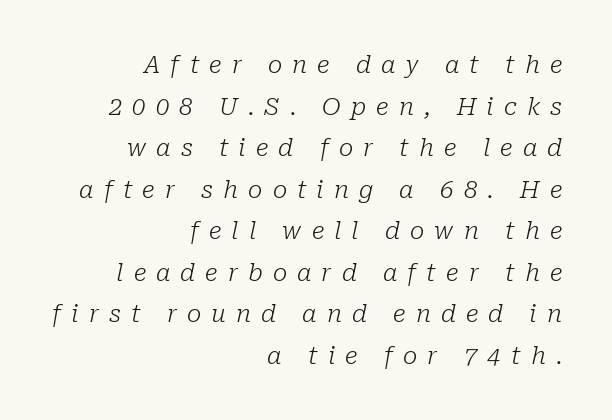
Q: Is the text bold? A: No.
Q: Is the text italic (slanted)? A: Yes, it leans right by about 10 degrees.
Q: Is the text underlined? A: No.
Q: How is the paragraph aligned? A: Right-aligned.
Q: Is the spacing between letters normal or unusually wide? A: Unusually wide.
